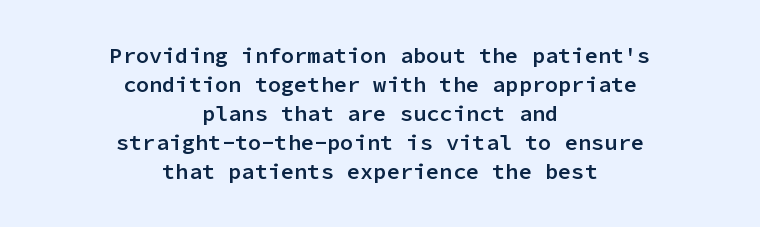
The image shows 22 px text type, upright; set centered, normal line spacing (1.32x), normal letter spacing, not underlined.
